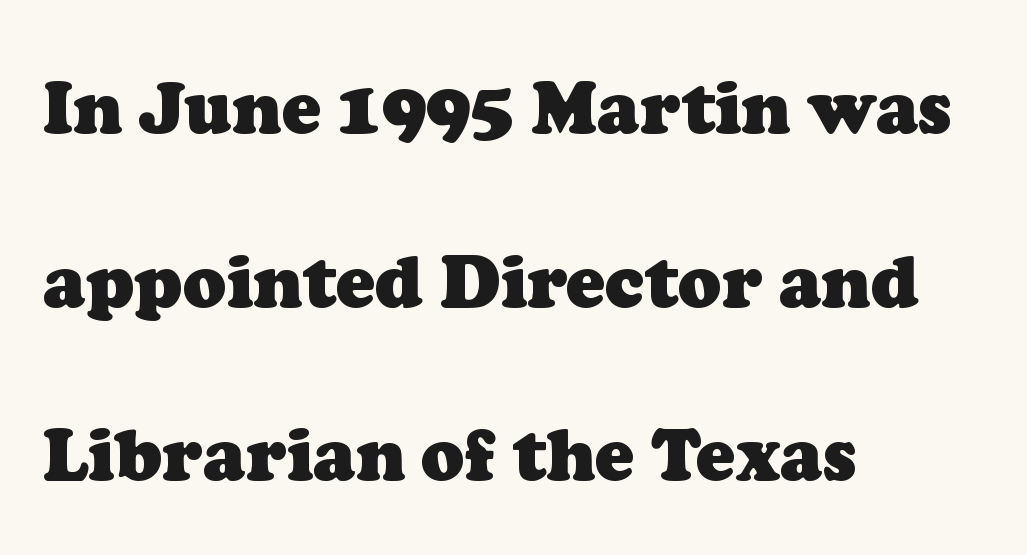
Q: Is the text bold? A: Yes.
Q: Is the typeface a serif or a sans-serif typeface? A: Serif.
Q: Is the text underlined? A: No.
Q: How is the paragraph aligned? A: Left-aligned.
Q: Is the spacing between letters normal or unusually wide? A: Normal.
Q: Is the spacing between lines tight, normal or loose? A: Loose.
Q: Width (condensed, normal, or wide)? A: Normal.
Q: Stroke contrast? A: Low.
Q: x-height? A: Medium.
Q: Monospaced? A: No.
